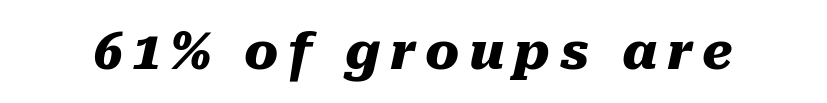
Q: Is the text bold? A: Yes.
Q: Is the text italic (slanted)? A: Yes, it leans right by about 10 degrees.
Q: Is the text underlined? A: No.
Q: Width (condensed, normal, or wide)? A: Normal.
Q: Stroke contrast? A: Medium.
Q: x-height? A: Medium.
Q: Monospaced? A: No.
